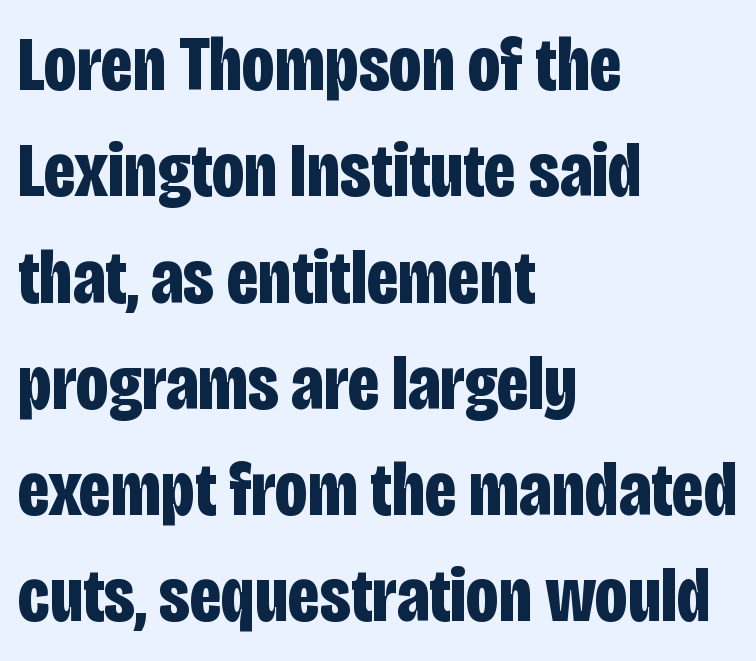
The line texture is even and compact thanks to regular tracking. This sample has the flowing, uneven cadence of proportional lettering. In terms of leading, this rendering sits right in the middle. Bold? Absolutely — the strokes are thick and heavy. Observe the absence of serifs on each vertical stroke in this sample. This rendering uses left alignment, leaving the right contour irregular.
